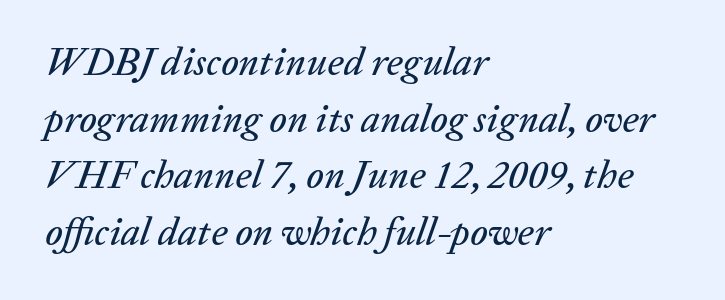
Q: Is the text italic (slanted)? A: Yes, it leans right by about 20 degrees.
Q: Is the text underlined? A: No.
Q: How is the paragraph aligned? A: Left-aligned.
Q: Is the spacing between letters normal or unusually wide? A: Normal.
Q: Is the spacing between lines tight, normal or loose? A: Normal.
Q: Width (condensed, normal, or wide)? A: Normal.
Q: Stroke contrast? A: Low.
Q: x-height? A: Medium.
Q: Monospaced? A: No.
